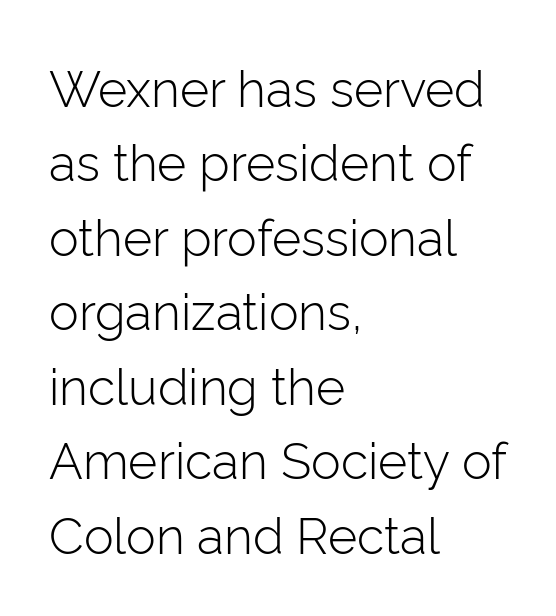
Vertical spacing — default. Quick note: underline off. Italic: no, the glyphs are upright roman. A light-to-regular cut is what we see here.
